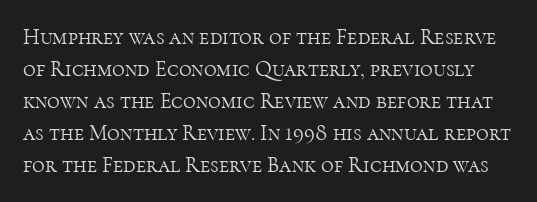
Q: Is the text bold? A: No.
Q: Is the text italic (slanted)? A: No, it is upright.
Q: Is the text underlined? A: No.
Q: Is the spacing between letters normal or unusually wide? A: Normal.
Q: Is the spacing between lines tight, normal or loose? A: Normal.
